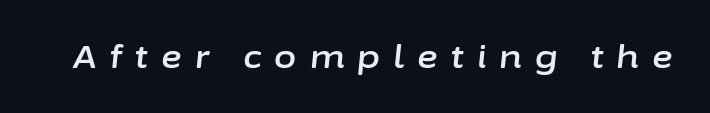
Q: Is the text italic (slanted)? A: Yes, it leans right by about 6 degrees.
Q: Is the text underlined? A: No.
Q: Is the spacing between letters normal or unusually wide? A: Unusually wide.
Q: Width (condensed, normal, or wide)? A: Normal.
Q: Stroke contrast? A: Low.
Q: x-height? A: Medium.
Q: Monospaced? A: No.
